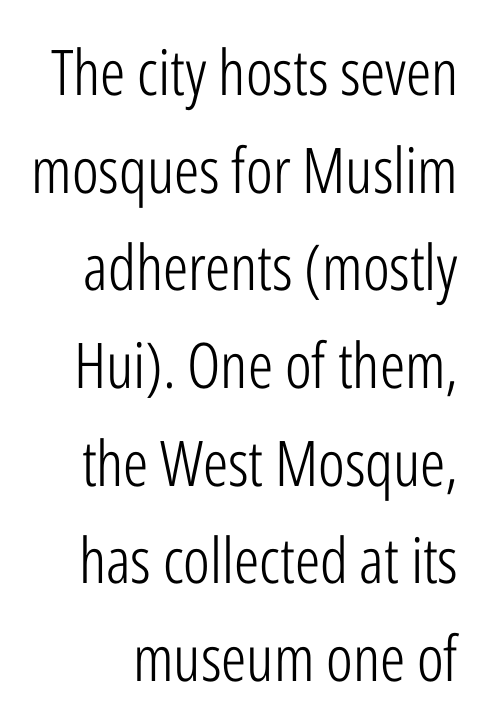
{"serif": "no", "italic": "no", "bold": "no", "weight": "light", "width": "condensed", "stroke_contrast": "low", "x_height": "medium", "monospaced": "no", "underline": "no", "line_spacing": "normal", "line_spacing_ratio": 1.55, "letter_spacing": "normal", "letter_spacing_em": 0.0, "glyph_px": 63}
